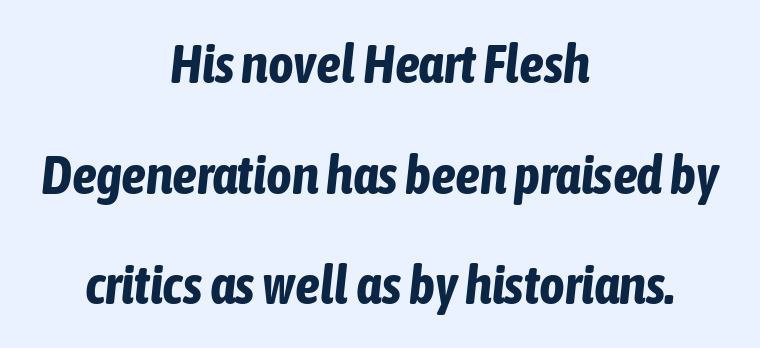
Q: Is the text bold? A: Yes.
Q: Is the text italic (slanted)? A: Yes, it leans right by about 6 degrees.
Q: Is the text underlined? A: No.
Q: How is the paragraph aligned? A: Centered.
Q: Is the spacing between letters normal or unusually wide? A: Normal.
Q: Is the spacing between lines tight, normal or loose? A: Loose.
Q: Width (condensed, normal, or wide)? A: Condensed.
Q: Stroke contrast? A: Low.
Q: x-height? A: Medium.
Q: Monospaced? A: No.
